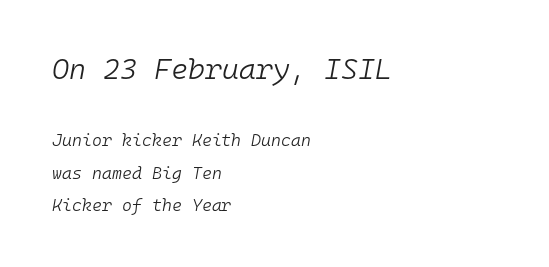
Compared with a centered layout, this one pins lines to the left instead. The designer gave the opening block more size than the closing block. Characters follow at the spacing the type designer built in. These lines are rendered in a fixed-pitch font. No word sits above an underline. If you drew a line through each stem, it would be angled.
